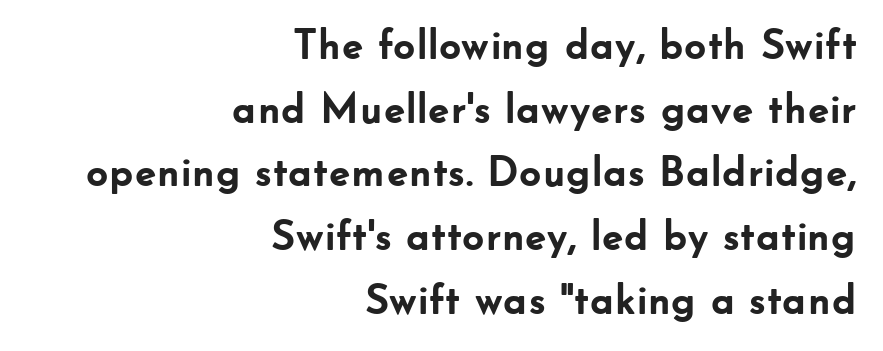
{"serif": "no", "italic": "no", "bold": "yes", "weight": "semibold", "width": "normal", "stroke_contrast": "low", "x_height": "small", "monospaced": "no", "underline": "no", "align": "right", "line_spacing": "normal", "line_spacing_ratio": 1.48, "letter_spacing": "normal", "letter_spacing_em": 0.0, "glyph_px": 43}
